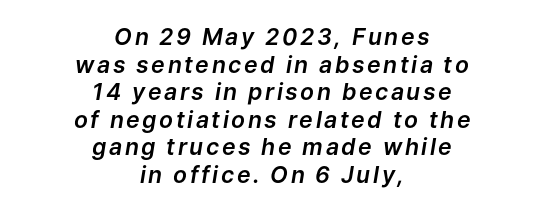
The image shows 23 px text type, italic (leaning right); set centered, line spacing 1.2x, not underlined.
